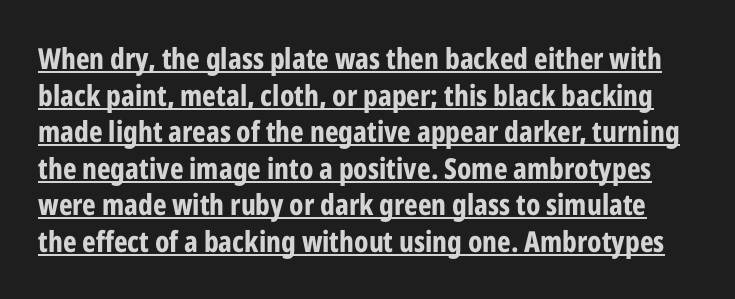
{"serif": "no", "italic": "no", "bold": "yes", "weight": "bold", "width": "condensed", "stroke_contrast": "low", "x_height": "medium", "monospaced": "no", "underline": "yes", "line_spacing": "normal", "line_spacing_ratio": 1.26, "letter_spacing": "normal", "letter_spacing_em": 0.0, "glyph_px": 29}
